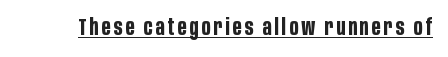
The image shows 23 px bold type, upright; set underlined.
